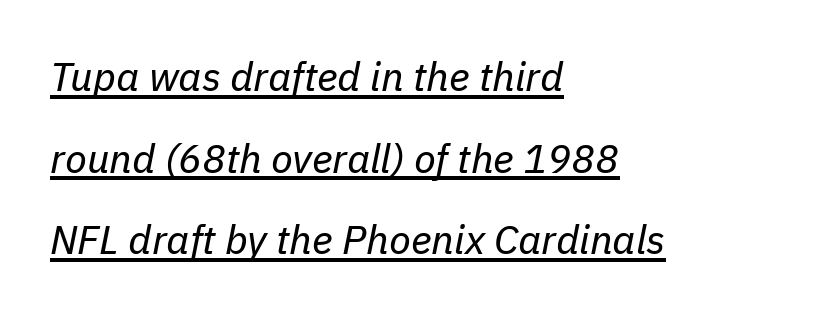
Spacing between characters is what you'd get straight out of the box. This is not heavy type; no bold has been used. Interline gaps are noticeably wide in this sample. Would a proofreader flag this as italicized? Yes.
